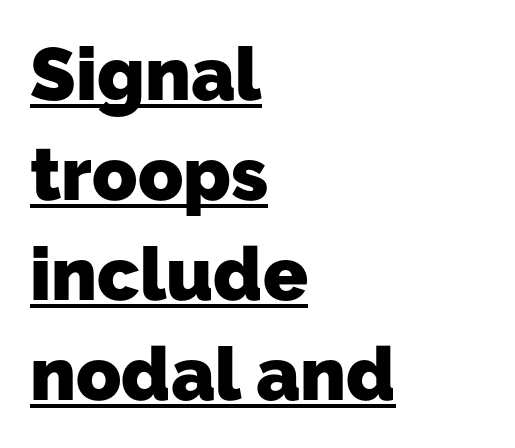
{"serif": "no", "bold": "yes", "weight": "heavy", "width": "normal", "stroke_contrast": "low", "x_height": "medium", "monospaced": "no", "underline": "yes", "align": "left", "line_spacing": "normal", "line_spacing_ratio": 1.35, "letter_spacing": "normal", "letter_spacing_em": 0.0, "glyph_px": 74}
